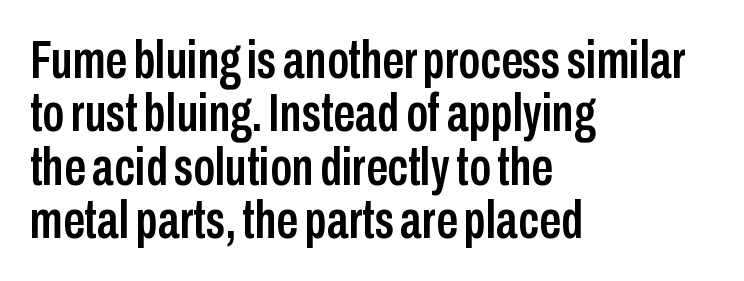
{"serif": "no", "italic": "no", "width": "condensed", "stroke_contrast": "low", "x_height": "medium", "monospaced": "no", "underline": "no", "align": "left", "line_spacing": "tight", "line_spacing_ratio": 0.99, "letter_spacing": "normal", "letter_spacing_em": 0.0, "glyph_px": 54}
